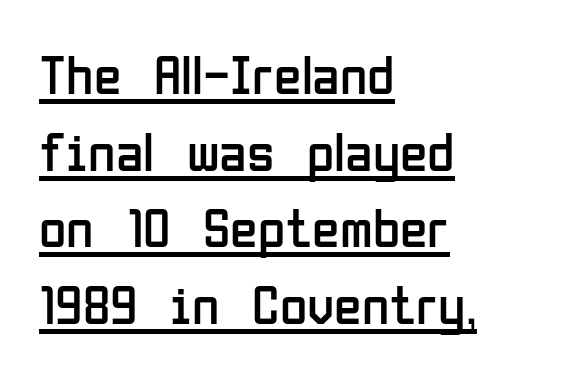
Q: Is the text bold? A: No.
Q: Is the text italic (slanted)? A: No, it is upright.
Q: Is the typeface a serif or a sans-serif typeface? A: Sans-serif.
Q: Is the text underlined? A: Yes.
Q: How is the paragraph aligned? A: Left-aligned.
Q: Is the spacing between letters normal or unusually wide? A: Normal.
Q: Is the spacing between lines tight, normal or loose? A: Normal.
Q: Width (condensed, normal, or wide)? A: Condensed.
Q: Stroke contrast? A: Low.
Q: x-height? A: Medium.
Q: Monospaced? A: No.
